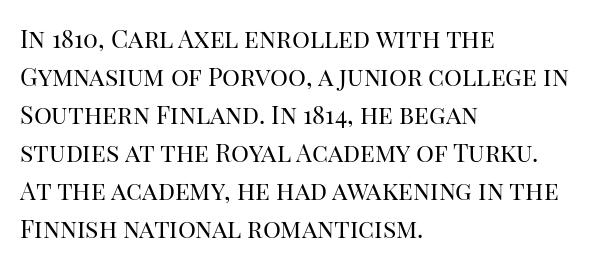
Q: Is the text bold? A: No.
Q: Is the text italic (slanted)? A: No, it is upright.
Q: Is the text underlined? A: No.
Q: How is the paragraph aligned? A: Left-aligned.
Q: Is the spacing between letters normal or unusually wide? A: Normal.
Q: Is the spacing between lines tight, normal or loose? A: Normal.
